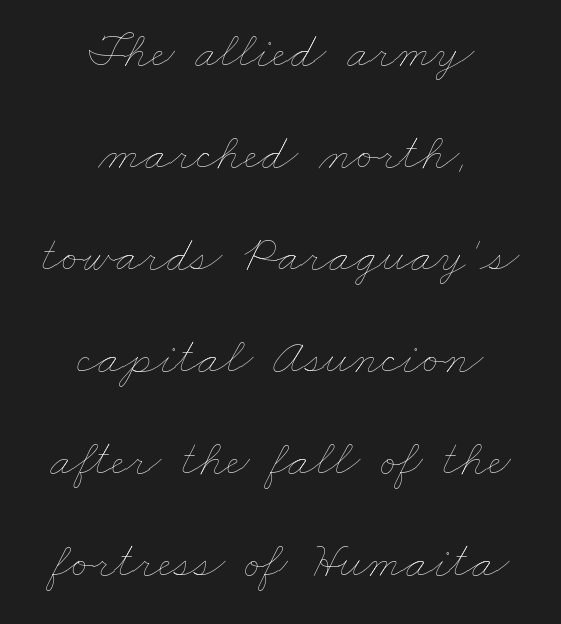
Is the stroke heavy? The answer is a plain regular-or-lighter. Honestly, the rows look like they've been pulled way apart. The space beneath each line is pristine and unruled. Note the varied advance widths — an 'i' is clearly narrower than an 'm'.
